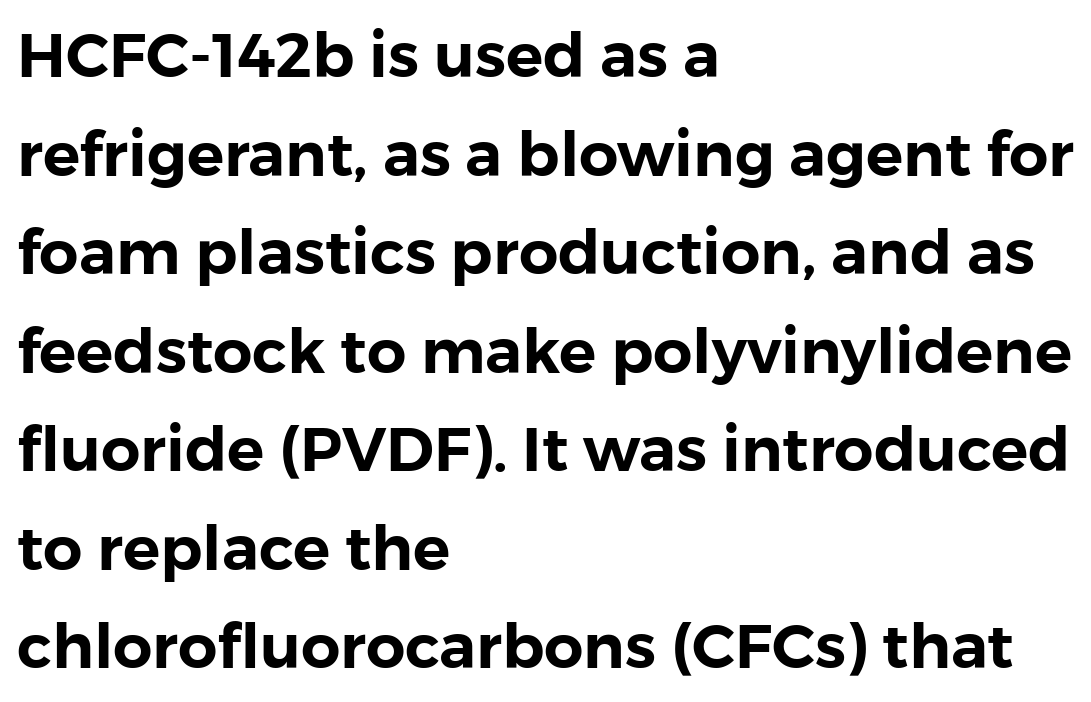
Q: Is the text italic (slanted)? A: No, it is upright.
Q: Is the typeface a serif or a sans-serif typeface? A: Sans-serif.
Q: Is the text underlined? A: No.
Q: How is the paragraph aligned? A: Left-aligned.
Q: Is the spacing between letters normal or unusually wide? A: Normal.
Q: Is the spacing between lines tight, normal or loose? A: Normal.
Q: Width (condensed, normal, or wide)? A: Normal.
Q: Stroke contrast? A: Low.
Q: x-height? A: Medium.
Q: Monospaced? A: No.
